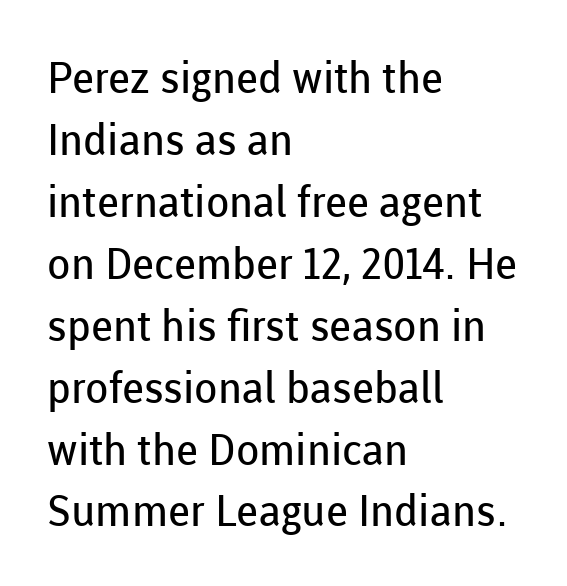
Q: Is the text bold? A: No.
Q: Is the text italic (slanted)? A: No, it is upright.
Q: Is the typeface a serif or a sans-serif typeface? A: Sans-serif.
Q: Is the text underlined? A: No.
Q: How is the paragraph aligned? A: Left-aligned.
Q: Is the spacing between letters normal or unusually wide? A: Normal.
Q: Is the spacing between lines tight, normal or loose? A: Normal.
Q: Width (condensed, normal, or wide)? A: Normal.
Q: Stroke contrast? A: Low.
Q: x-height? A: Medium.
Q: Monospaced? A: No.
